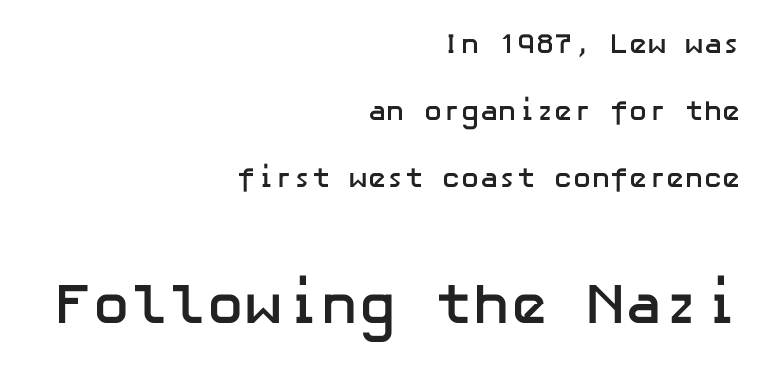
{"serif": "no", "italic": "no", "bold": "yes", "weight": "semibold", "width": "normal", "stroke_contrast": "low", "x_height": "medium", "underline": "no", "align": "right", "line_spacing": "loose", "line_spacing_ratio": 2.39, "letter_spacing": "normal", "letter_spacing_em": 0.0, "larger_block": "second", "size_ratio": 2.04, "glyph_px": 57}
